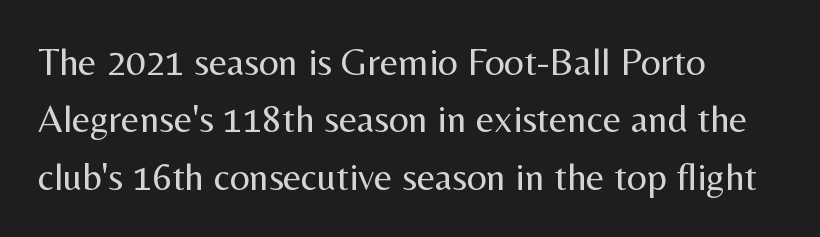
{"serif": "no", "italic": "no", "bold": "no", "weight": "regular", "width": "normal", "stroke_contrast": "medium", "x_height": "medium", "monospaced": "no", "underline": "no", "align": "left", "line_spacing": "normal", "line_spacing_ratio": 1.47, "letter_spacing": "normal", "letter_spacing_em": 0.0, "glyph_px": 39}
